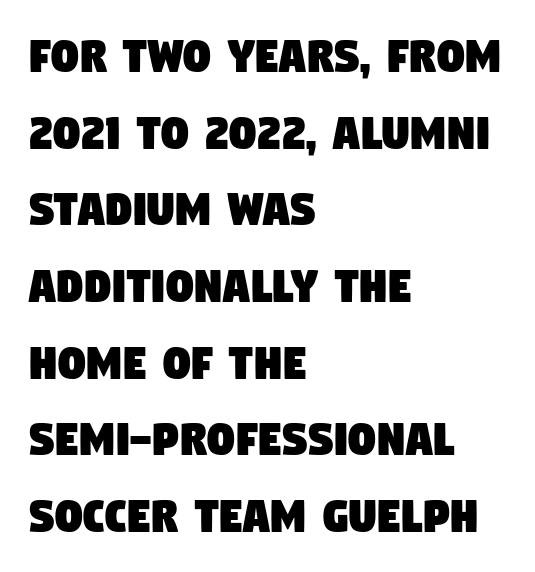
The image shows 54 px condensed sans-serif type; set left-aligned, normal line spacing (1.42x), normal letter spacing, not underlined; low stroke contrast and a large x-height.
